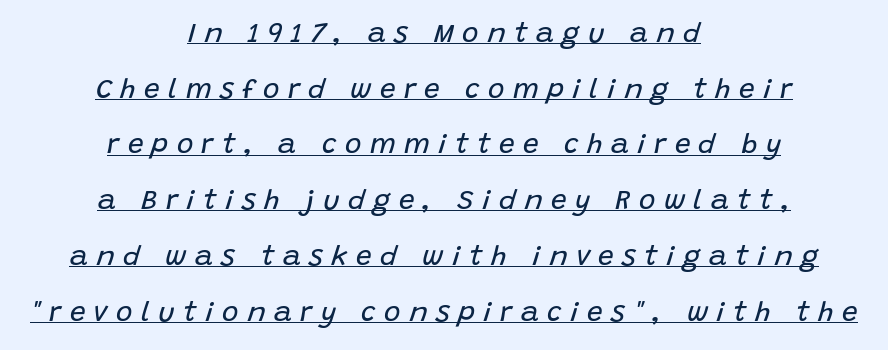
The typeface has the unassuming heft of standard copy or less. The rendering uses the underline text-decoration. The paragraph shown floats in the horizontal middle. How would I describe the line gaps? Wide and relaxed. There's an unmistakable incline to the writing here. Character widths vary here, with narrow letters taking less room than wide ones.
